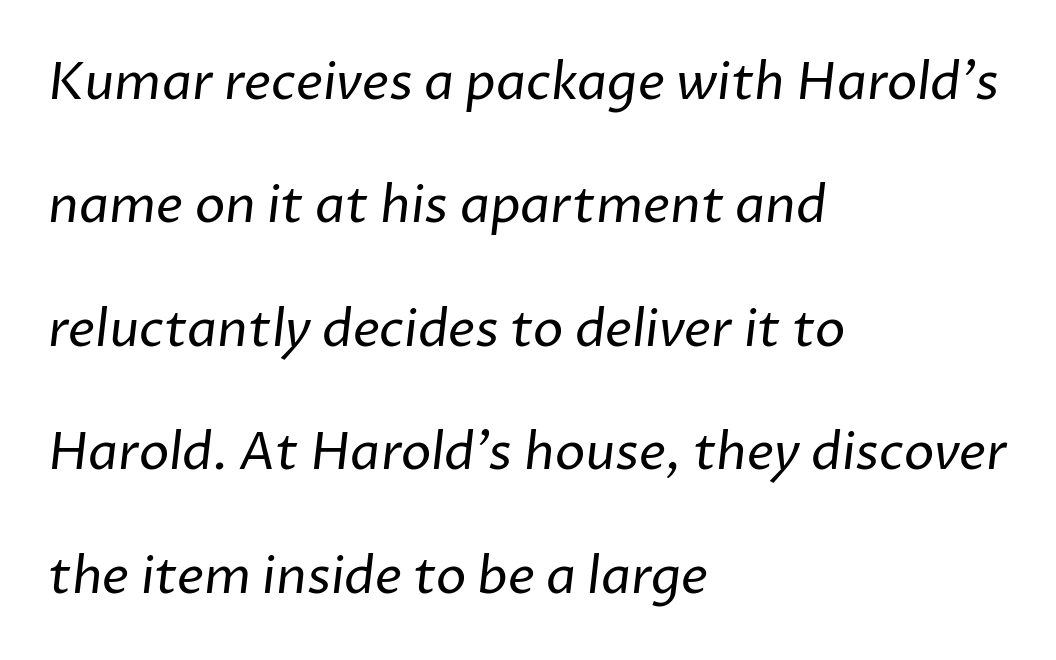
Vertical stems look standard width or narrower in stroke. Is the block centered? No — it sits flush against the left margin. One glance says open: line gaps are wider than usual. This is sans-serif lettering, the kind often seen on screens and signage. The strip under each line holds only bare page.
